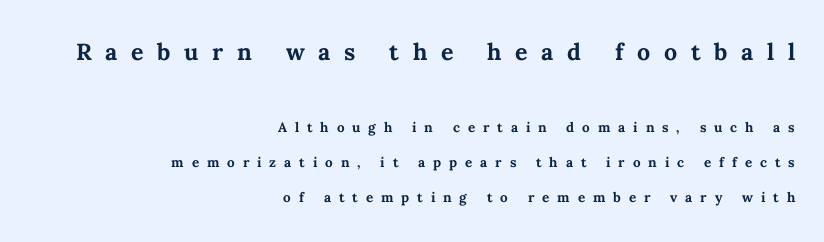
Q: Is the text bold? A: Yes.
Q: Is the text italic (slanted)? A: No, it is upright.
Q: Is the text underlined? A: No.
Q: How is the paragraph aligned? A: Right-aligned.
Q: Is the spacing between letters normal or unusually wide? A: Unusually wide.
Q: Is the spacing between lines tight, normal or loose? A: Loose.
Q: Which block of text is set in a larger size, the first (top) or the second (bottom)? A: The first (top) one.
Q: Width (condensed, normal, or wide)? A: Normal.
Q: Stroke contrast? A: Medium.
Q: x-height? A: Medium.
Q: Monospaced? A: No.
